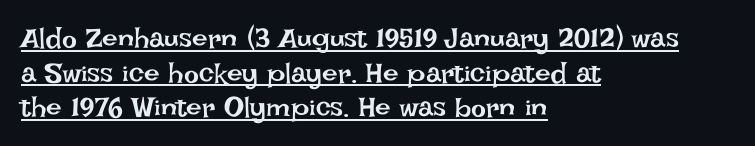
The image shows 28 px regular-weight type, upright; set left-aligned, line spacing 1.24x, normal letter spacing, underlined; low stroke contrast and a large x-height.
